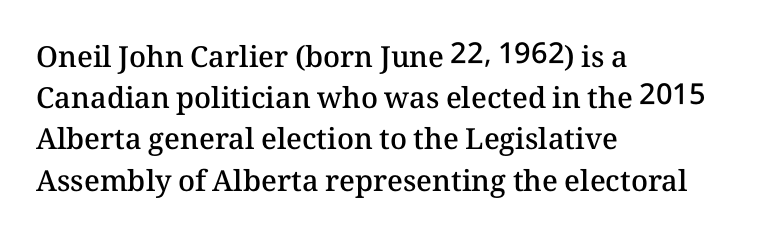
{"italic": "no", "bold": "semi", "weight": "semibold", "width": "normal", "stroke_contrast": "medium", "x_height": "medium", "monospaced": "no", "underline": "no", "align": "left", "line_spacing": "normal", "line_spacing_ratio": 1.42, "letter_spacing": "normal", "letter_spacing_em": 0.0, "glyph_px": 29}
